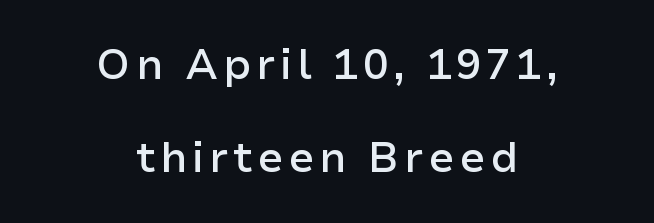
The foot of each line stays bare and open. The rendering shows plain stroke endings on the letterforms — a sans-serif design. The passage is arranged like a title page — every line centered. This sample trades compactness for vertical openness between lines. The face used here is proportionally spaced, like ordinary book or web type.
